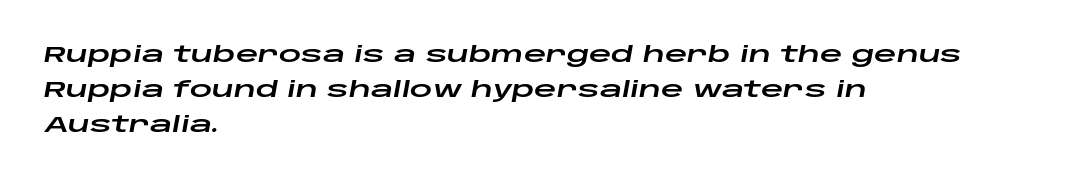
The image shows 22 px text type, italic (leaning right); set left-aligned, normal line spacing (1.59x), normal letter spacing, not underlined.
